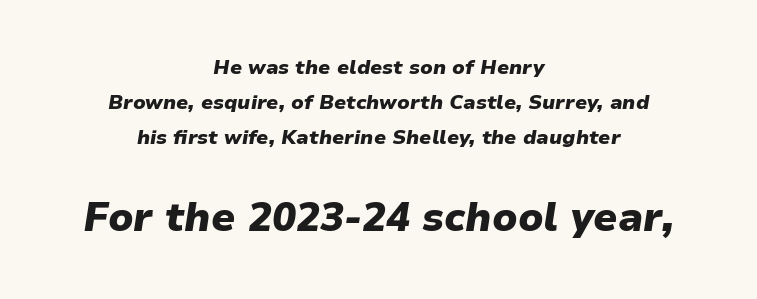
This sample uses plain, unmodified letter spacing. Thick stems and heavy bowls — unmistakably bold. Caption: multi-line text, centered on the measure. Check under the words: just untouched page.
